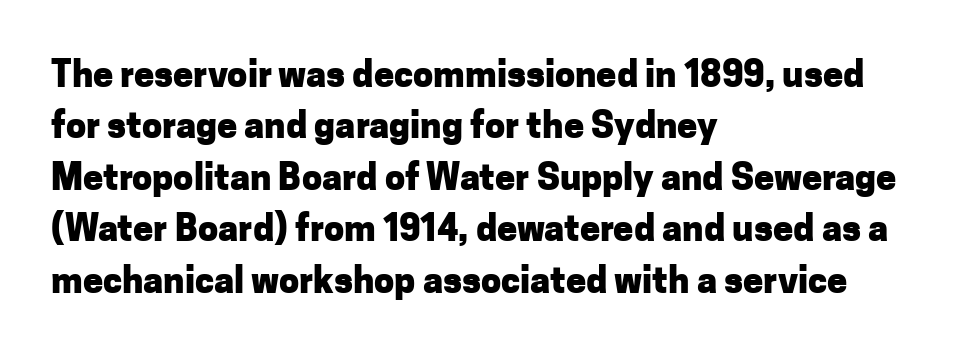
{"serif": "no", "italic": "no", "bold": "yes", "weight": "heavy", "width": "normal", "stroke_contrast": "low", "x_height": "medium", "monospaced": "no", "underline": "no", "align": "left", "line_spacing": "normal", "line_spacing_ratio": 1.43, "letter_spacing": "normal", "letter_spacing_em": 0.0, "glyph_px": 36}
